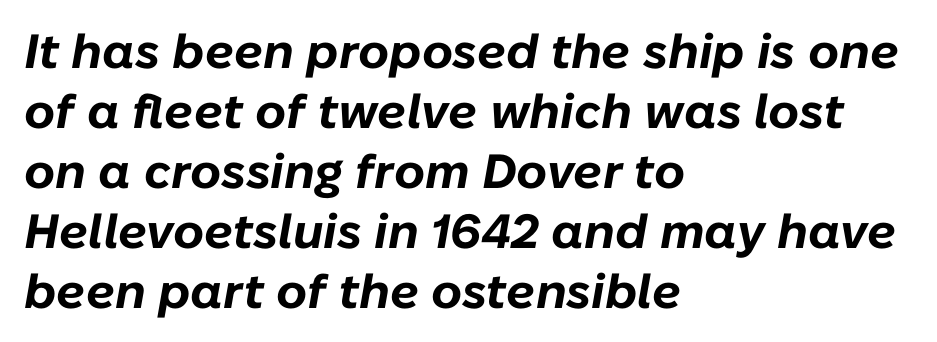
{"italic": "yes", "lean": "right", "slant_degrees": 10, "bold": "yes", "weight": "bold", "width": "normal", "stroke_contrast": "low", "x_height": "medium", "monospaced": "no", "underline": "no", "align": "left", "line_spacing": "normal", "line_spacing_ratio": 1.25, "letter_spacing": "normal", "letter_spacing_em": 0.0, "glyph_px": 48}
